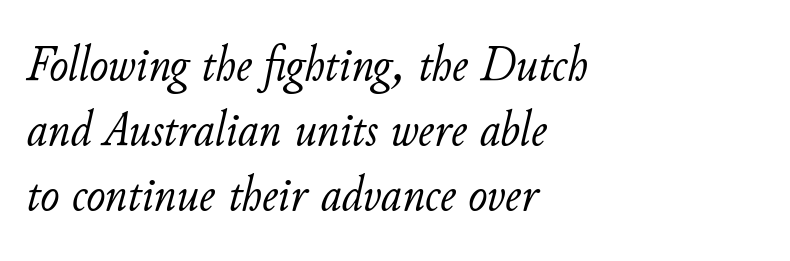
The image shows 51 px light type, italic (leaning right); set left-aligned, normal line spacing (1.27x), normal letter spacing, not underlined; low stroke contrast and a small x-height.
